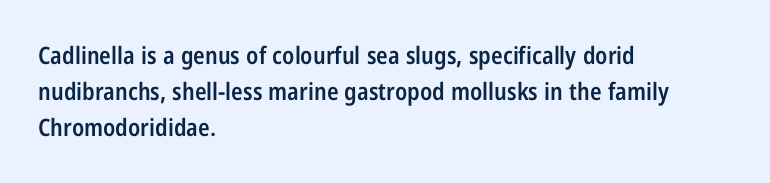
Q: Is the text bold? A: Semi-bold.
Q: Is the text italic (slanted)? A: No, it is upright.
Q: Is the text underlined? A: No.
Q: How is the paragraph aligned? A: Left-aligned.
Q: Is the spacing between letters normal or unusually wide? A: Normal.
Q: Is the spacing between lines tight, normal or loose? A: Normal.
